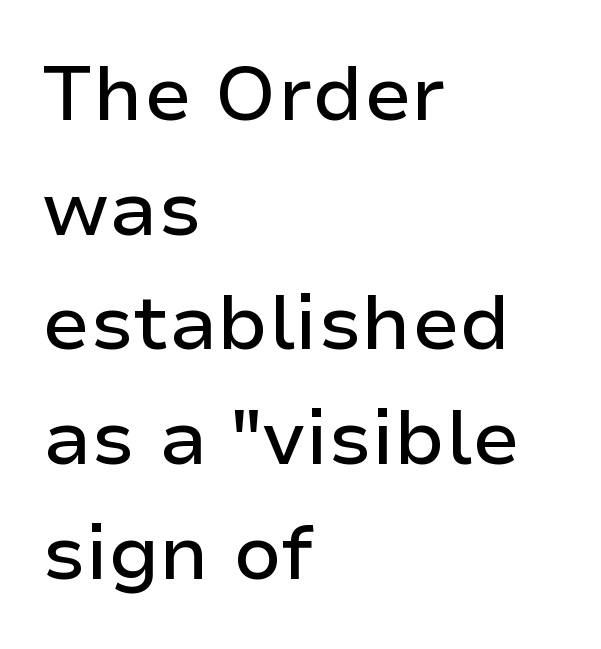
{"serif": "no", "italic": "no", "width": "normal", "stroke_contrast": "low", "x_height": "medium", "monospaced": "no", "underline": "no", "align": "left", "line_spacing": "normal", "line_spacing_ratio": 1.49, "letter_spacing": "normal", "letter_spacing_em": 0.0, "glyph_px": 77}
